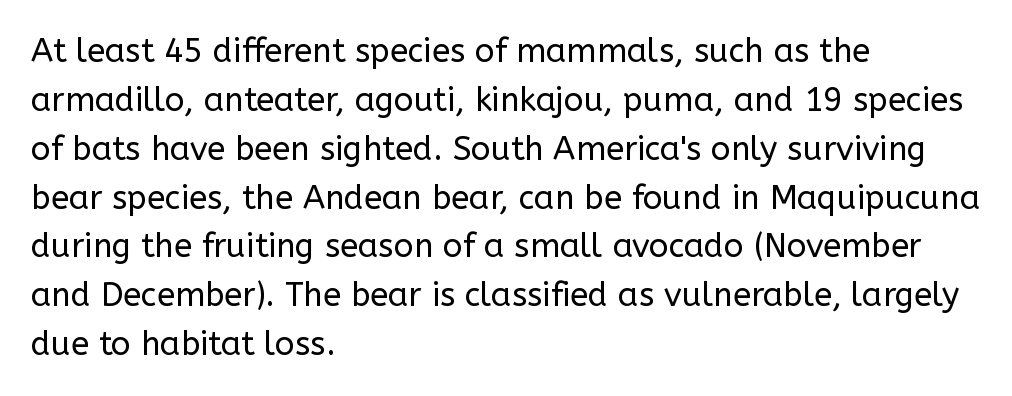
Q: Is the text bold? A: No.
Q: Is the text italic (slanted)? A: No, it is upright.
Q: Is the typeface a serif or a sans-serif typeface? A: Sans-serif.
Q: Is the text underlined? A: No.
Q: How is the paragraph aligned? A: Left-aligned.
Q: Is the spacing between letters normal or unusually wide? A: Normal.
Q: Is the spacing between lines tight, normal or loose? A: Normal.
Q: Width (condensed, normal, or wide)? A: Normal.
Q: Stroke contrast? A: Low.
Q: x-height? A: Medium.
Q: Monospaced? A: No.
